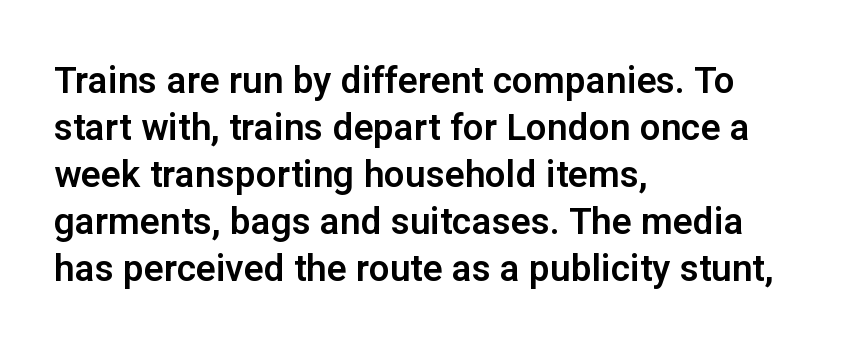
{"serif": "no", "italic": "no", "width": "normal", "stroke_contrast": "low", "x_height": "medium", "monospaced": "no", "underline": "no", "align": "left", "line_spacing": "normal", "line_spacing_ratio": 1.27, "letter_spacing": "normal", "letter_spacing_em": 0.0, "glyph_px": 37}
